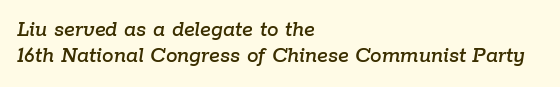
Q: Is the text italic (slanted)? A: Yes, it leans right by about 9 degrees.
Q: Is the text underlined? A: No.
Q: How is the paragraph aligned? A: Left-aligned.
Q: Is the spacing between letters normal or unusually wide? A: Normal.
Q: Is the spacing between lines tight, normal or loose? A: Tight.
